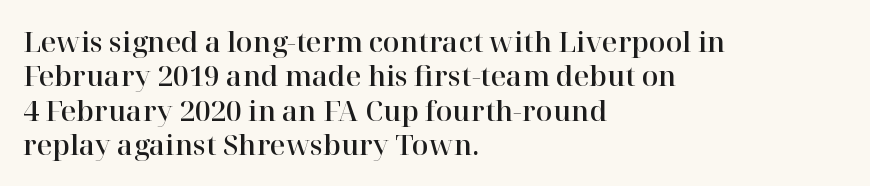
Q: Is the text italic (slanted)? A: No, it is upright.
Q: Is the text underlined? A: No.
Q: How is the paragraph aligned? A: Left-aligned.
Q: Is the spacing between letters normal or unusually wide? A: Normal.
Q: Is the spacing between lines tight, normal or loose? A: Normal.
